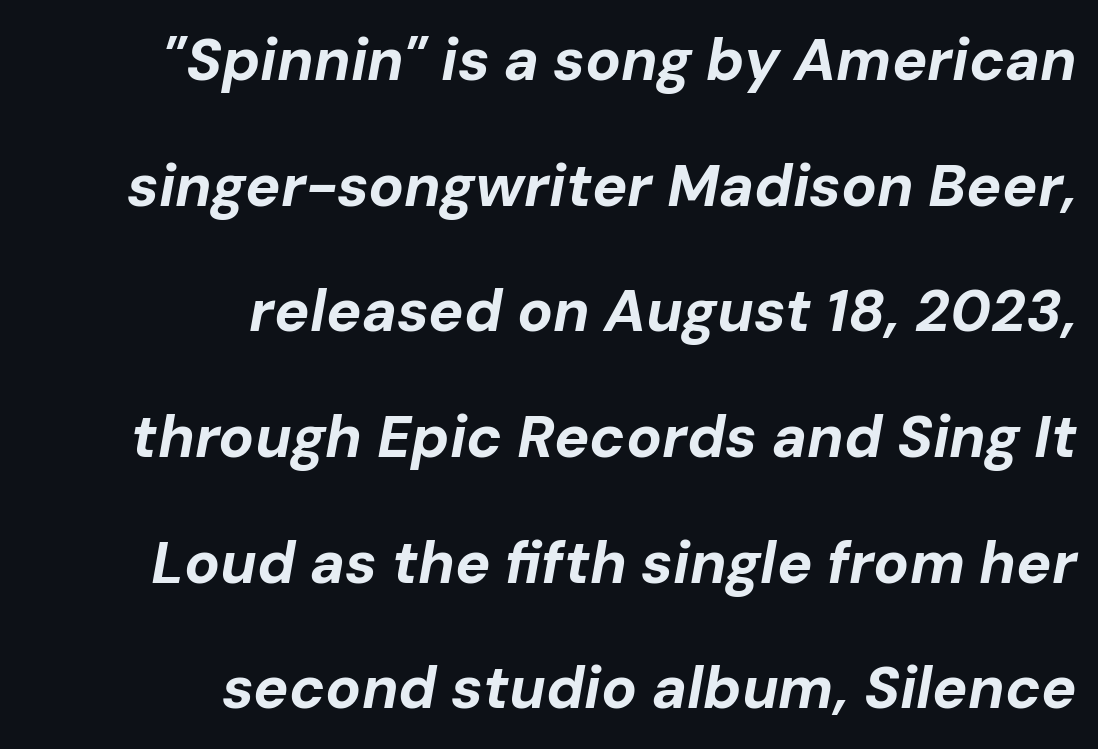
The characters look thick and weighty, a clear bold. If you drew a ruler down the right edge, every line would touch it. A typesetter would call this leading open, well beyond the default. The space directly below the letters is spotless. The typography opts for an oblique posture over an upright one.
